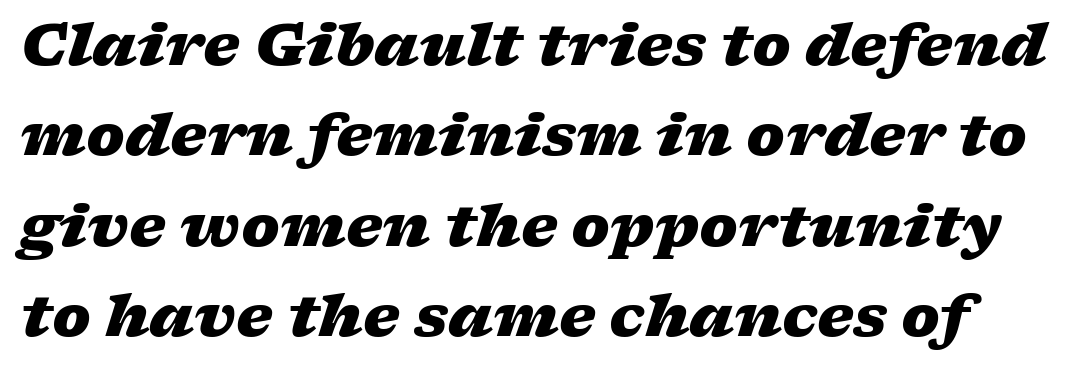
These lines are rendered in a variable-pitch font. These lines were composed using italics. Is the letter spacing exaggerated? No — it looks like the ordinary default. Rows of type keep a routine distance in the vertical direction. The foot of each line stays bare and open.
